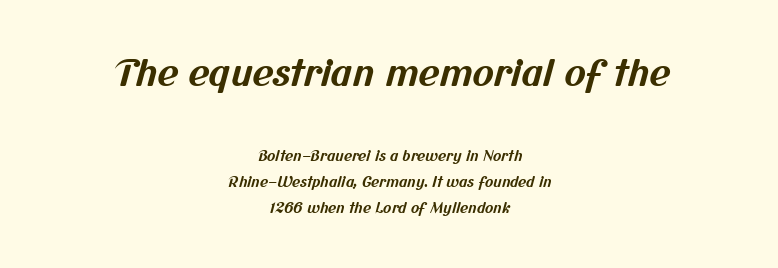
{"serif": "no", "bold": "yes", "weight": "bold", "width": "normal", "stroke_contrast": "medium", "x_height": "medium", "monospaced": "no", "underline": "no", "align": "center", "line_spacing_ratio": 1.86, "letter_spacing": "normal", "letter_spacing_em": 0.0, "larger_block": "first", "size_ratio": 2.57, "glyph_px": 36}
